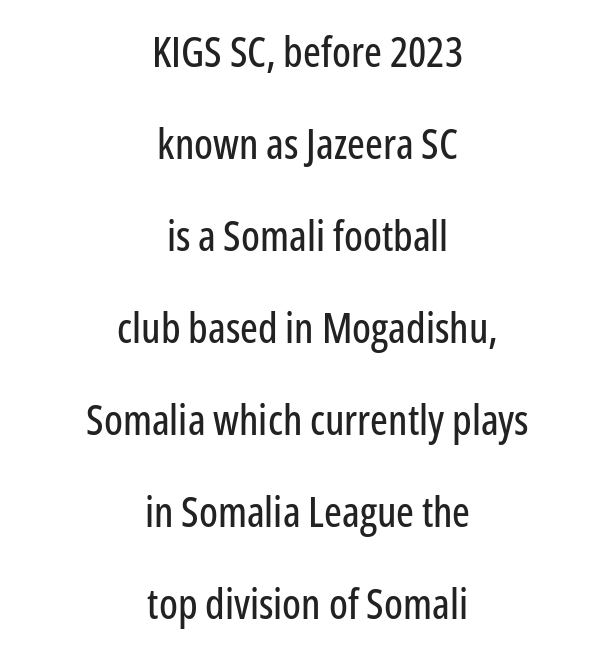
The face used here is rendered with its standard letterfit. Layout note: lines centered. The letters advance in unequal steps, a hallmark of proportional type. The baseline area is clear. What's the leading like? Stretched, with rows far apart. Characters remain perfectly vertical along every line.
